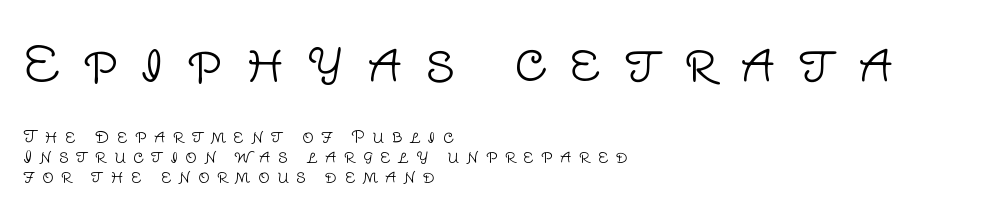
Q: Is the text bold? A: No.
Q: Is the text italic (slanted)? A: Yes.
Q: Is the typeface a serif or a sans-serif typeface? A: Sans-serif.
Q: Is the text underlined? A: No.
Q: How is the paragraph aligned? A: Left-aligned.
Q: Is the spacing between letters normal or unusually wide? A: Unusually wide.
Q: Is the spacing between lines tight, normal or loose? A: Normal.
Q: Which block of text is set in a larger size, the first (top) or the second (bottom)? A: The first (top) one.
Q: Width (condensed, normal, or wide)? A: Normal.
Q: Stroke contrast? A: Low.
Q: x-height? A: Large.
Q: Monospaced? A: No.
